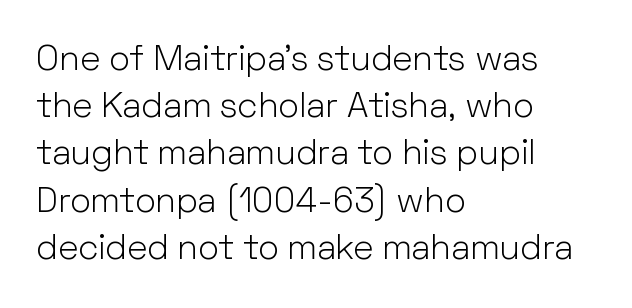
Q: Is the text bold? A: No.
Q: Is the text italic (slanted)? A: No, it is upright.
Q: Is the typeface a serif or a sans-serif typeface? A: Sans-serif.
Q: Is the text underlined? A: No.
Q: How is the paragraph aligned? A: Left-aligned.
Q: Is the spacing between letters normal or unusually wide? A: Normal.
Q: Is the spacing between lines tight, normal or loose? A: Normal.
Q: Width (condensed, normal, or wide)? A: Normal.
Q: Stroke contrast? A: Low.
Q: x-height? A: Medium.
Q: Monospaced? A: No.
